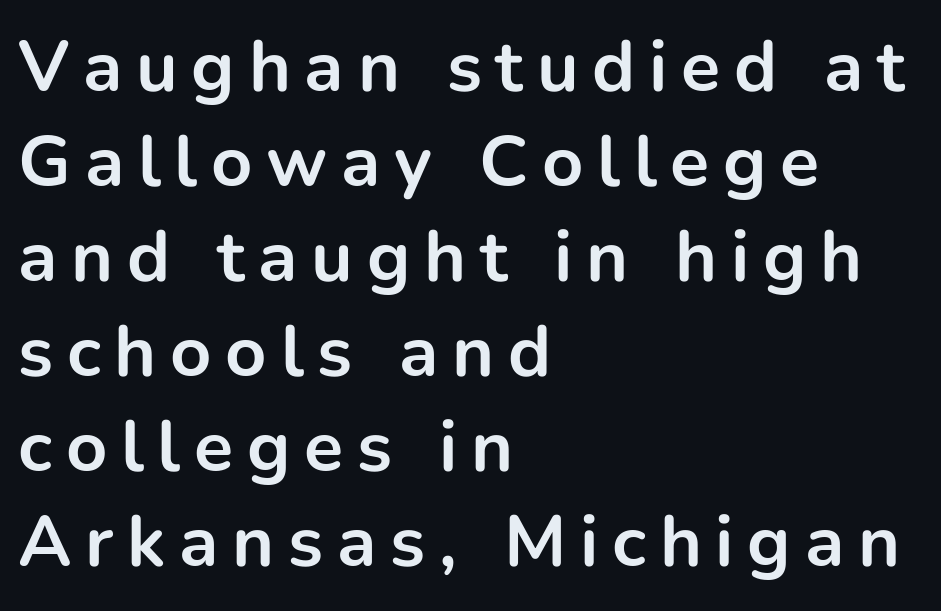
The image shows 72 px bold sans-serif type, upright; set left-aligned, normal line spacing (1.32x), not underlined; low stroke contrast and a medium x-height.
